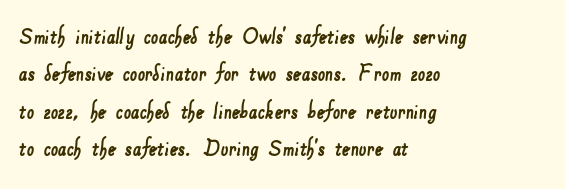
Underline: absent. Letter spacing: default. These lines stack with their left ends in a neat column. Regular leading.
